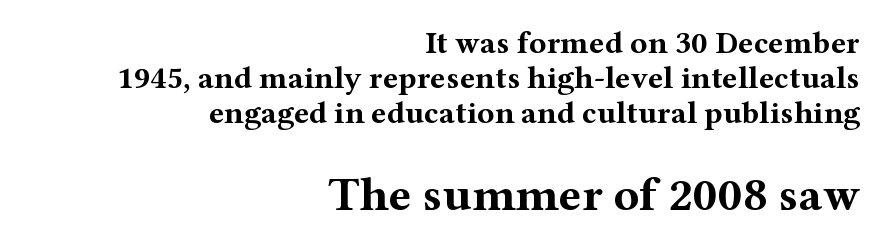
The image shows 48 px bold, wide serif type, upright; set right-aligned, tight line spacing (1.09x), normal letter spacing, not underlined; the second (bottom) block is 1.5x larger; medium stroke contrast and a medium x-height.
